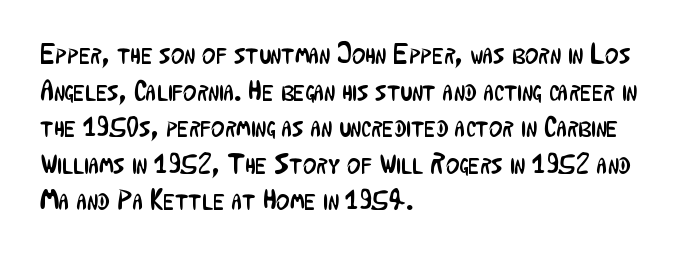
The image shows 29 px regular-weight, condensed sans-serif type, upright; set left-aligned, normal line spacing (1.26x), normal letter spacing, not underlined; low stroke contrast and a medium x-height.
